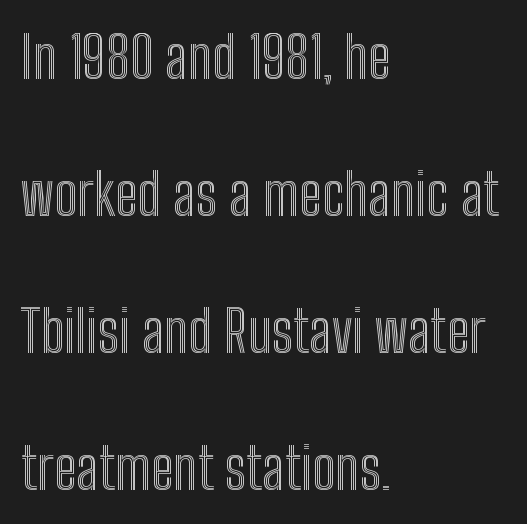
The type sits square on the baseline with zero lean. These lines are rendered in a variable-pitch font. Casual observation: everything's shoved over to the left. Bare-footed words on every line.
